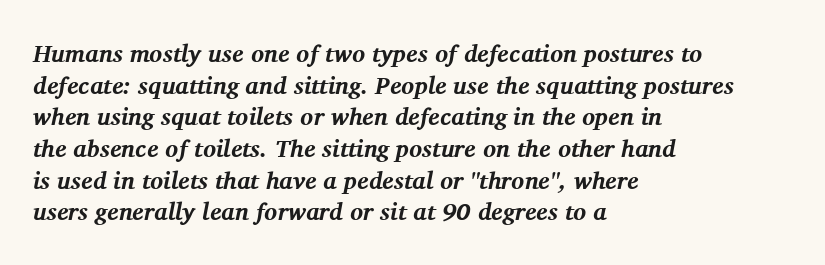
What's the leading like? Ordinary, nothing unusual. Spacing between characters is what you'd get straight out of the box. The paragraph shown leans on its left margin. Each row of text sits above clean, open space. Looking at the ascenders, they clearly lean. A dark, heavy texture on the line: the type is bold.
